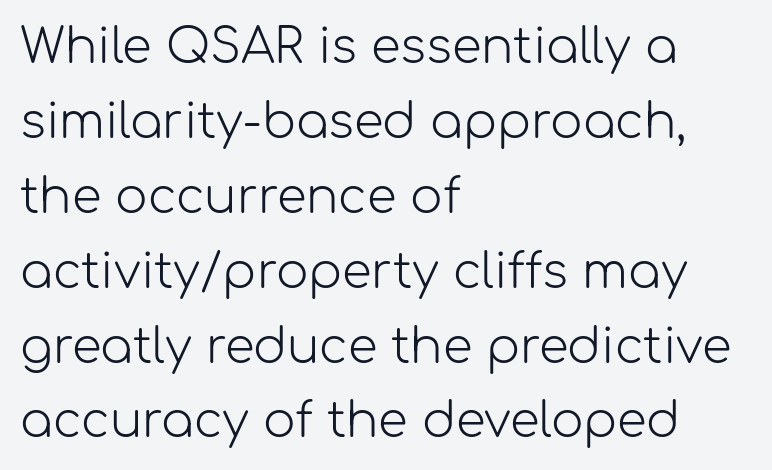
Anything drawn beneath the words? Only blank space. Posture: upright roman. The weight would be labelled regular, book, light, or lighter still. Look at the tracking — it's just the regular setting, nothing added.
